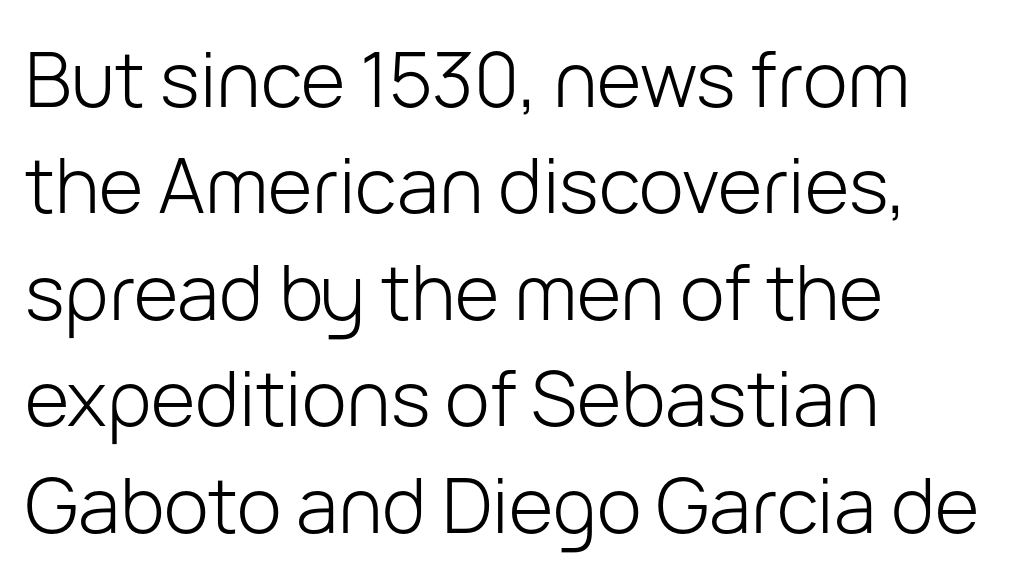
These lines were composed using upright roman letters. The typesetting does not lean heavy: it is not bold. Typographically, this falls in the sans-serif category. Compared with a centered layout, this one pins lines to the left instead. If you measured baseline to baseline, you'd find a middling distance.
